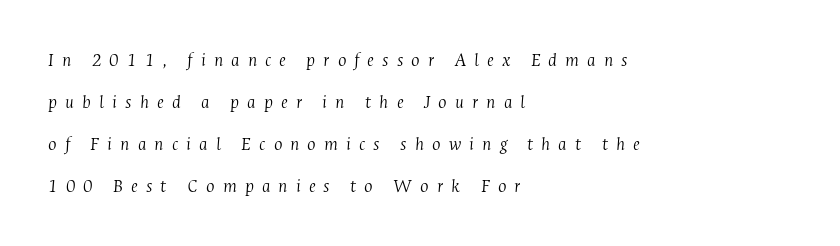
The image shows 20 px text type, italic (leaning right); set left-aligned, loose line spacing (2.1x), unusually wide letter spacing (+0.4 em), not underlined.
